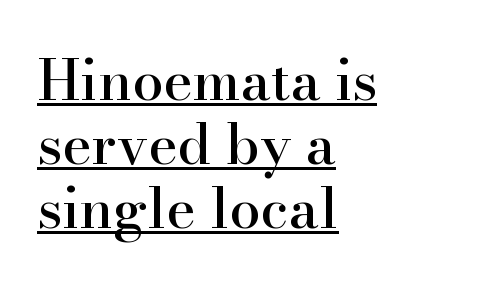
The font family rendered here belongs to the serif group. The lettering is marked with a stroke running underneath it. The letters sit at their default tracking, neither squeezed nor spread. Here the designer chose a conventional face with non-uniform glyph widths.
